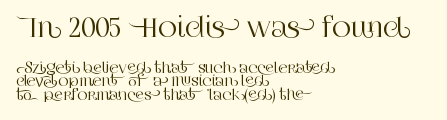
The image shows 26 px text type, upright; set left-aligned, tight line spacing (0.96x), normal letter spacing, not underlined; the first (top) block is 1.86x larger.
